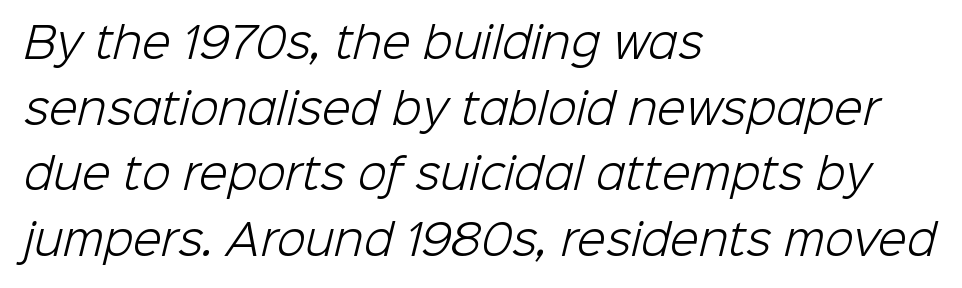
{"serif": "no", "bold": "no", "weight": "light", "width": "normal", "stroke_contrast": "low", "x_height": "medium", "monospaced": "no", "underline": "no", "align": "left", "line_spacing": "normal", "line_spacing_ratio": 1.56, "letter_spacing": "normal", "letter_spacing_em": 0.0, "glyph_px": 42}
